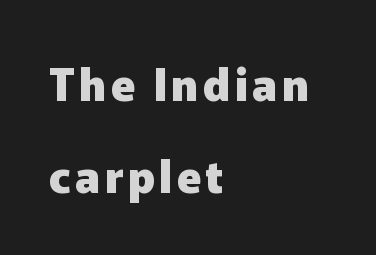
The image shows 44 px heavy sans-serif type, upright; set left-aligned, loose line spacing (2.09x), not underlined; low stroke contrast and a medium x-height.
